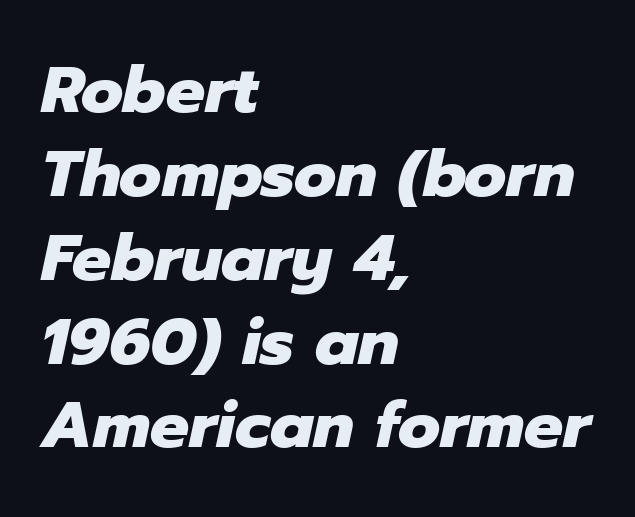
{"italic": "yes", "lean": "right", "slant_degrees": 12, "bold": "yes", "weight": "heavy", "width": "normal", "stroke_contrast": "low", "x_height": "medium", "monospaced": "no", "underline": "no", "align": "left", "line_spacing": "normal", "line_spacing_ratio": 1.29, "letter_spacing": "normal", "letter_spacing_em": 0.0, "glyph_px": 65}
